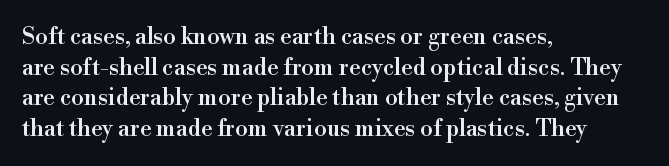
A typesetter would call this leading conventional body-copy spacing. No italicization has been applied; the sample stays upright. Tracking value appears to be zero — textbook default spacing. Short and long lines alike share a common starting point at left. Decoration check: the copy has no underline.
